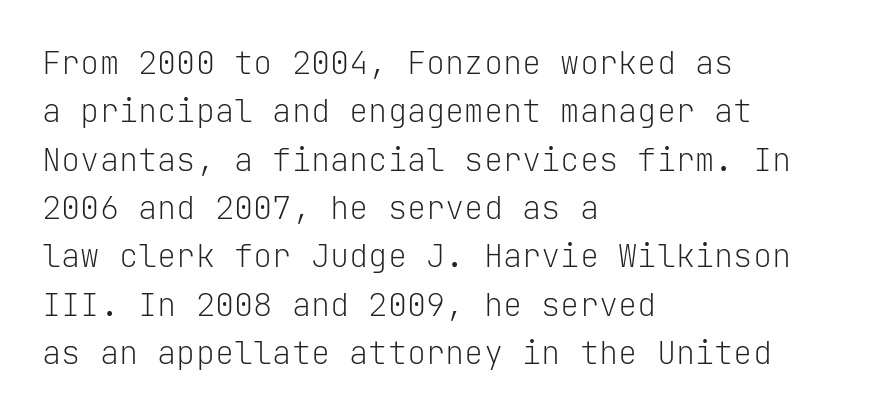
Unmarked baselines from the first word to the last. Every character sits straight up, as roman type does. Leading matches the norm, producing a regular column. Do the characters align in a grid? Yes, the font is monospaced. The typesetting does not lean heavy: it is not bold.
